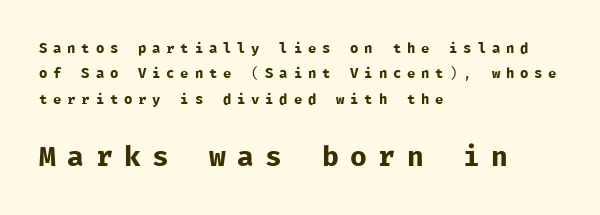
Caption: upper text group reduced, lower text group enlarged. Compared with a typical body face, this is equally light or lighter still. The words here are not underlined. This sample is left-justified, so line endings fall wherever the words run out. Letterform terminals end flat and unadorned throughout the passage. The rendering uses typewriter-style spacing with identical character cells.
